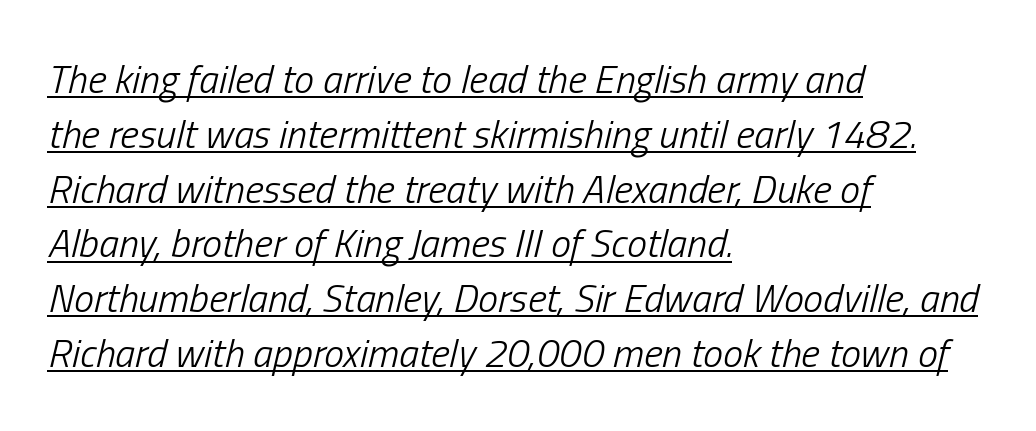
{"italic": "yes", "lean": "right", "slant_degrees": 13, "bold": "no", "weight": "light", "width": "condensed", "stroke_contrast": "low", "x_height": "medium", "monospaced": "no", "underline": "yes", "align": "left", "line_spacing": "normal", "line_spacing_ratio": 1.37, "letter_spacing": "normal", "letter_spacing_em": 0.0, "glyph_px": 40}
